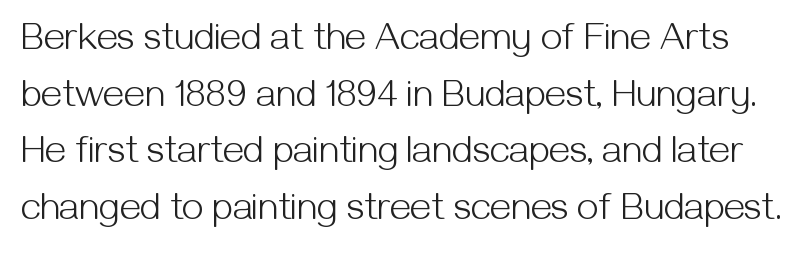
{"serif": "no", "italic": "no", "bold": "no", "weight": "light", "width": "normal", "stroke_contrast": "medium", "x_height": "medium", "monospaced": "no", "underline": "no", "line_spacing": "normal", "line_spacing_ratio": 1.49, "letter_spacing": "normal", "letter_spacing_em": 0.0, "glyph_px": 38}
